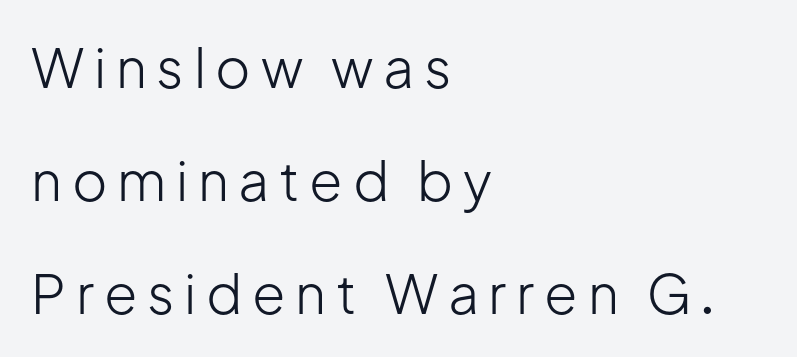
Bold? No — there's no thickening of the strokes. Think of a printed novel: that variable character pitch is what you see here. The type sits square on the baseline with zero lean. Which margin do the lines hug? The left one — the right edge is uneven. Anything drawn beneath the words? Only blank space. Does the leading feel generous? Absolutely, it's lavish.
